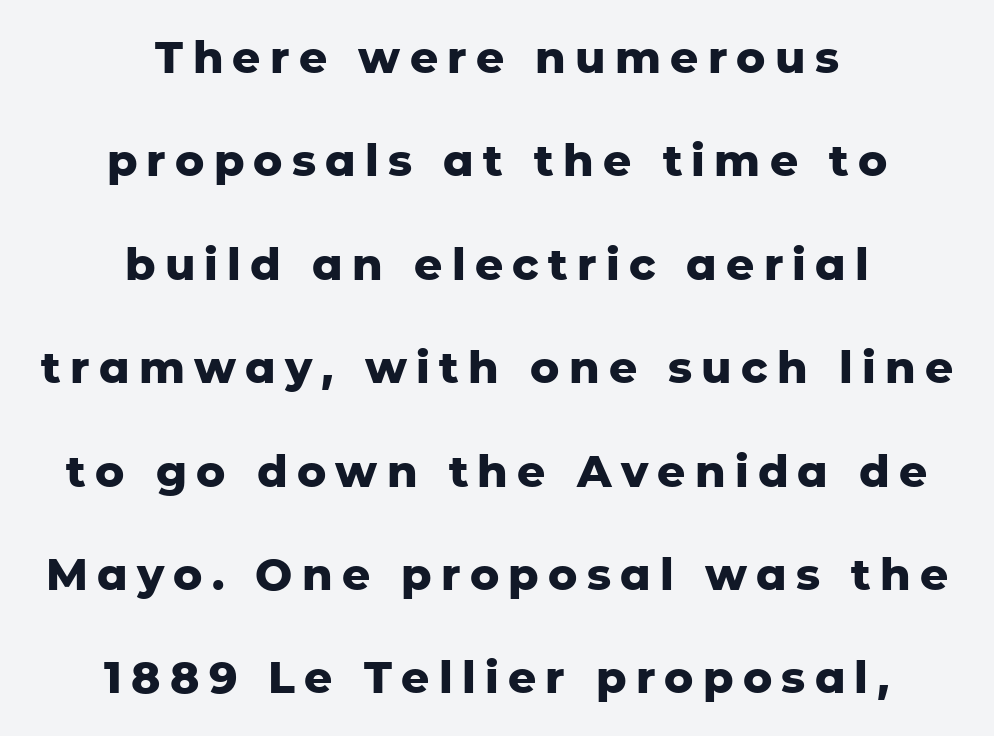
{"serif": "no", "italic": "no", "bold": "yes", "weight": "heavy", "width": "normal", "stroke_contrast": "low", "x_height": "medium", "monospaced": "no", "underline": "no", "align": "center", "line_spacing": "loose", "line_spacing_ratio": 2.35, "letter_spacing": "wide", "letter_spacing_em": 0.21, "glyph_px": 44}
